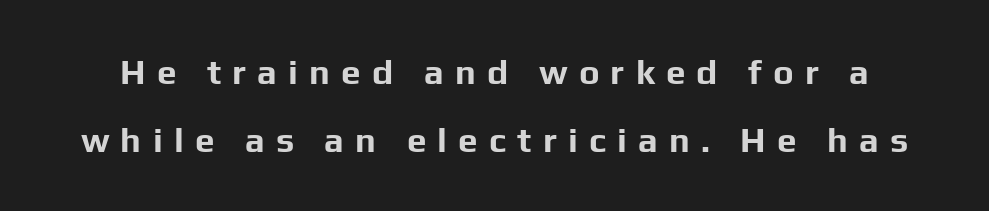
{"serif": "no", "italic": "no", "bold": "yes", "weight": "bold", "width": "normal", "stroke_contrast": "low", "x_height": "medium", "monospaced": "no", "underline": "no", "line_spacing": "loose", "line_spacing_ratio": 1.93, "letter_spacing": "wide", "letter_spacing_em": 0.32, "glyph_px": 35}
